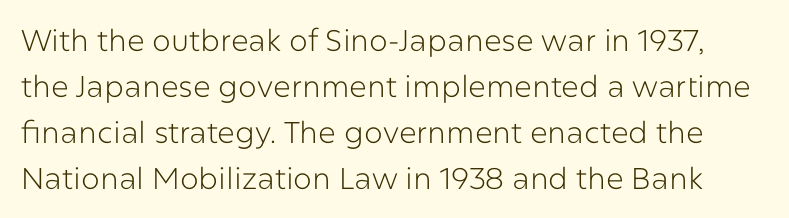
{"serif": "no", "italic": "no", "bold": "no", "weight": "light", "width": "normal", "stroke_contrast": "low", "x_height": "medium", "monospaced": "no", "underline": "no", "line_spacing": "normal", "line_spacing_ratio": 1.53, "letter_spacing": "normal", "letter_spacing_em": 0.0, "glyph_px": 30}
